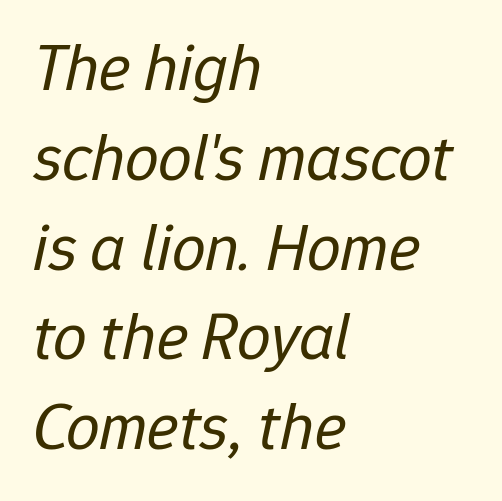
A bare baseline throughout the passage. In CSS terms this would be text-align: left. A typesetter would call this proportional, since set widths differ per character. The typesetting does not lean heavy: it is not bold.
